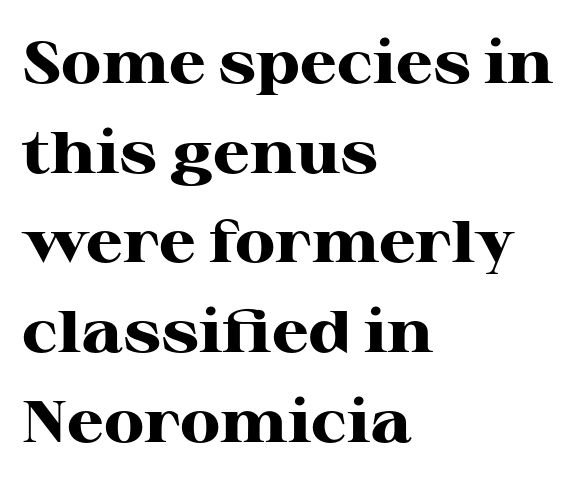
Q: Is the text bold? A: Yes.
Q: Is the text italic (slanted)? A: No, it is upright.
Q: Is the typeface a serif or a sans-serif typeface? A: Serif.
Q: Is the text underlined? A: No.
Q: How is the paragraph aligned? A: Left-aligned.
Q: Is the spacing between letters normal or unusually wide? A: Normal.
Q: Is the spacing between lines tight, normal or loose? A: Normal.
Q: Width (condensed, normal, or wide)? A: Wide.
Q: Stroke contrast? A: High.
Q: x-height? A: Medium.
Q: Monospaced? A: No.
